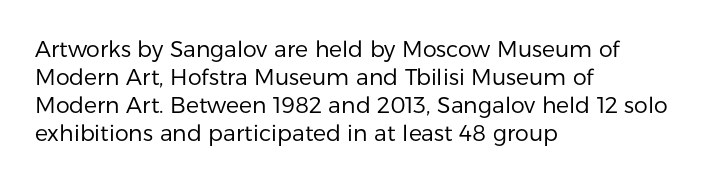
The image shows 22 px text type, upright; set left-aligned, normal line spacing (1.27x), normal letter spacing, not underlined.
